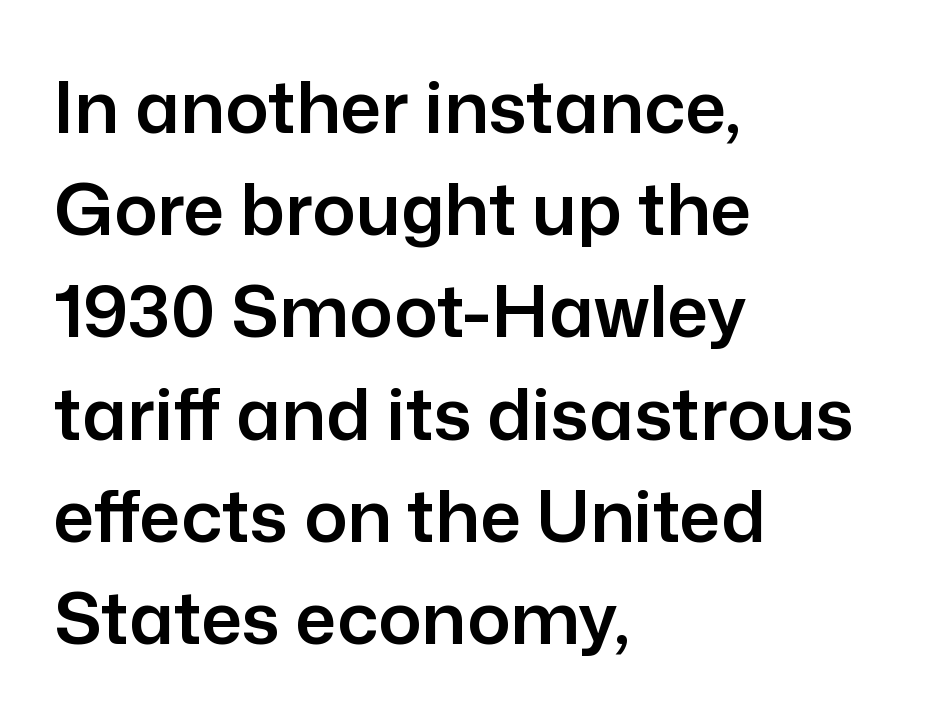
Italic: no, the glyphs are upright roman. The horizontal fit of the characters is conventional and even. Teacher's note: observe the even left margin — that is flush-left alignment. The rendering uses a moderate line-height, typical for paragraphs.
